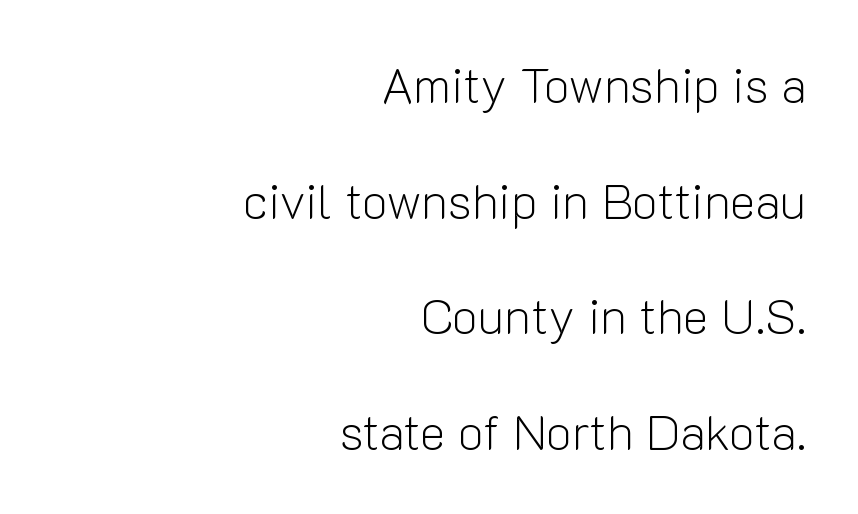
Q: Is the text bold? A: No.
Q: Is the text italic (slanted)? A: No, it is upright.
Q: Is the typeface a serif or a sans-serif typeface? A: Sans-serif.
Q: Is the text underlined? A: No.
Q: How is the paragraph aligned? A: Right-aligned.
Q: Is the spacing between letters normal or unusually wide? A: Normal.
Q: Is the spacing between lines tight, normal or loose? A: Loose.
Q: Width (condensed, normal, or wide)? A: Normal.
Q: Stroke contrast? A: Low.
Q: x-height? A: Medium.
Q: Monospaced? A: No.
